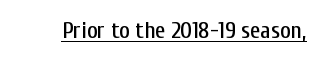
Q: Is the text italic (slanted)? A: No, it is upright.
Q: Is the text underlined? A: Yes.
Q: Is the spacing between letters normal or unusually wide? A: Normal.
